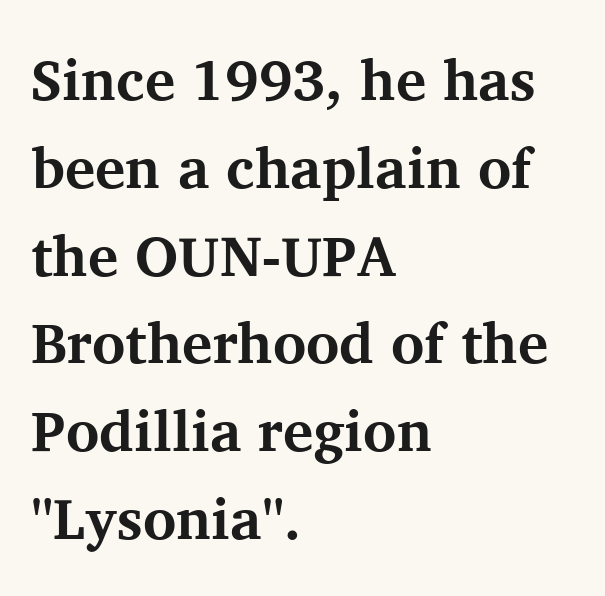
Q: Is the text bold? A: Yes.
Q: Is the text italic (slanted)? A: No, it is upright.
Q: Is the typeface a serif or a sans-serif typeface? A: Serif.
Q: Is the text underlined? A: No.
Q: How is the paragraph aligned? A: Left-aligned.
Q: Is the spacing between letters normal or unusually wide? A: Normal.
Q: Is the spacing between lines tight, normal or loose? A: Normal.
Q: Width (condensed, normal, or wide)? A: Normal.
Q: Stroke contrast? A: Medium.
Q: x-height? A: Medium.
Q: Monospaced? A: No.
